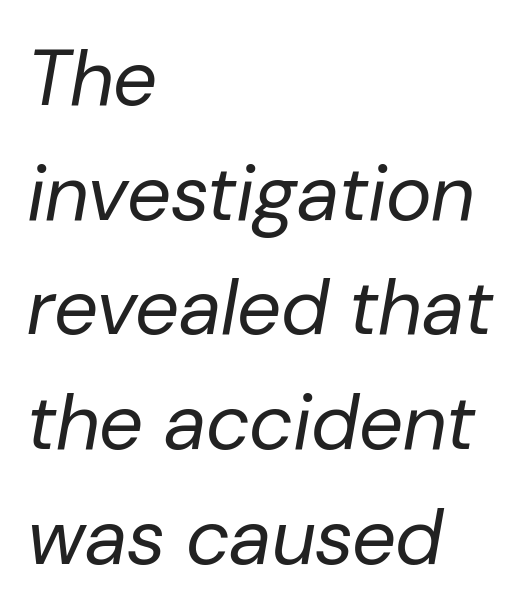
Q: Is the text bold? A: No.
Q: Is the text italic (slanted)? A: Yes, it leans right by about 10 degrees.
Q: Is the text underlined? A: No.
Q: How is the paragraph aligned? A: Left-aligned.
Q: Is the spacing between letters normal or unusually wide? A: Normal.
Q: Is the spacing between lines tight, normal or loose? A: Normal.
Q: Width (condensed, normal, or wide)? A: Normal.
Q: Stroke contrast? A: Low.
Q: x-height? A: Medium.
Q: Monospaced? A: No.
